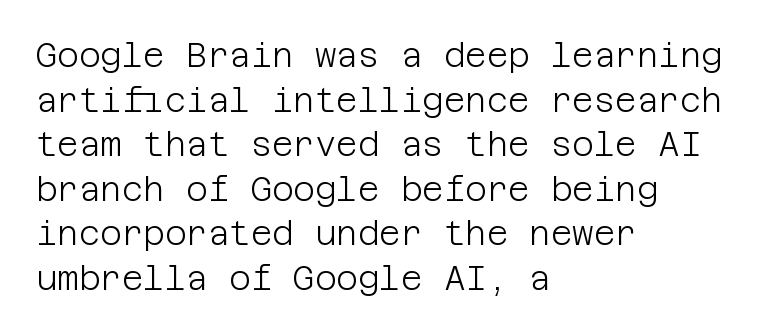
Line beginnings align vertically; line endings do not. A quiet, ordinary-to-light weight characterises the typeface. Regular leading. The glyphs are unaccompanied by any horizontal stroke below them. Note: no serifs on the glyphs. Nobody touched the tracking dial on this one.
